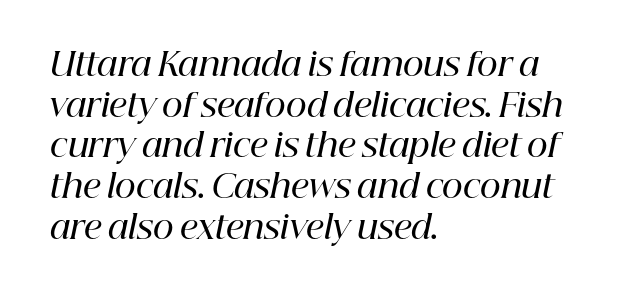
Q: Is the text bold? A: Semi-bold.
Q: Is the text italic (slanted)? A: Yes, it leans right by about 12 degrees.
Q: Is the typeface a serif or a sans-serif typeface? A: Serif.
Q: Is the text underlined? A: No.
Q: How is the paragraph aligned? A: Left-aligned.
Q: Is the spacing between letters normal or unusually wide? A: Normal.
Q: Is the spacing between lines tight, normal or loose? A: Normal.
Q: Width (condensed, normal, or wide)? A: Normal.
Q: Stroke contrast? A: High.
Q: x-height? A: Medium.
Q: Monospaced? A: No.
